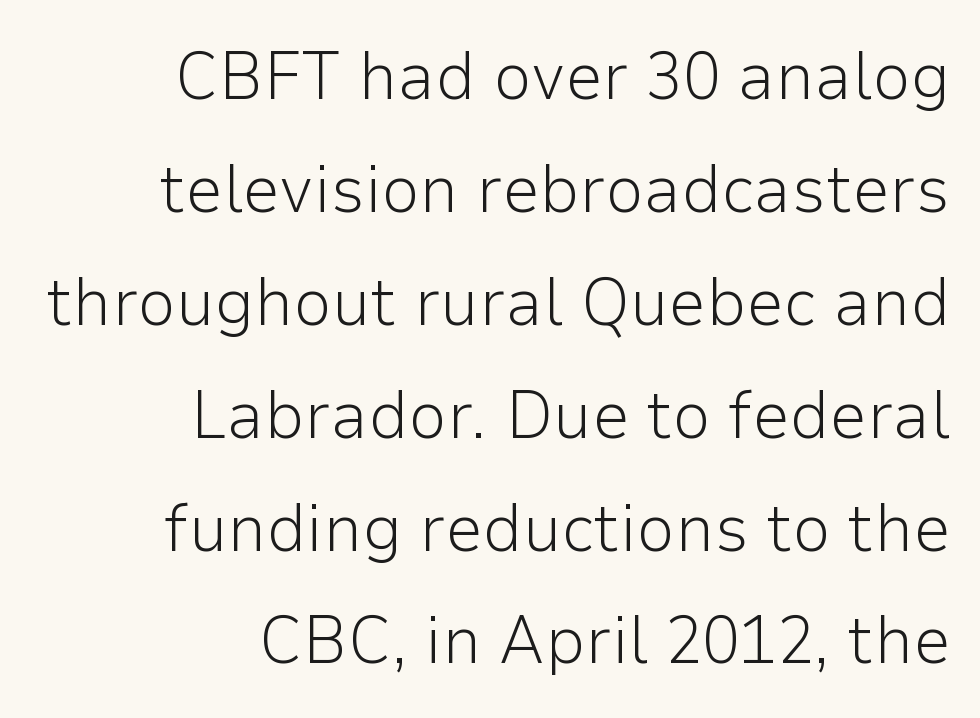
The image shows 68 px light sans-serif type, upright; set right-aligned, normal line spacing (1.66x), normal letter spacing, not underlined; low stroke contrast and a medium x-height.
